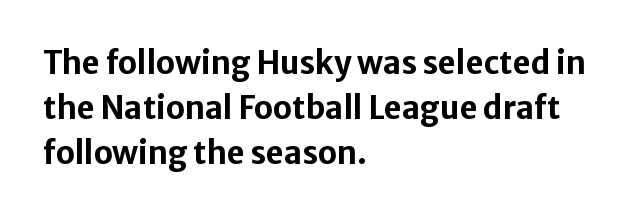
{"serif": "no", "italic": "no", "bold": "yes", "weight": "bold", "width": "normal", "stroke_contrast": "low", "x_height": "medium", "monospaced": "no", "underline": "no", "align": "left", "line_spacing": "normal", "line_spacing_ratio": 1.45, "letter_spacing": "normal", "letter_spacing_em": 0.0, "glyph_px": 31}
